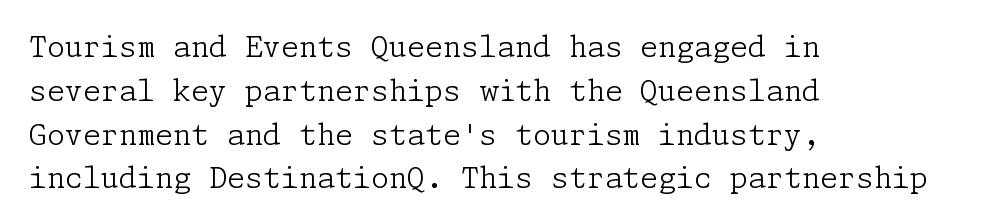
{"serif": "yes", "italic": "no", "bold": "no", "weight": "light", "width": "normal", "stroke_contrast": "low", "x_height": "medium", "underline": "no", "align": "left", "line_spacing": "normal", "line_spacing_ratio": 1.51, "letter_spacing": "normal", "letter_spacing_em": 0.0, "glyph_px": 29}
